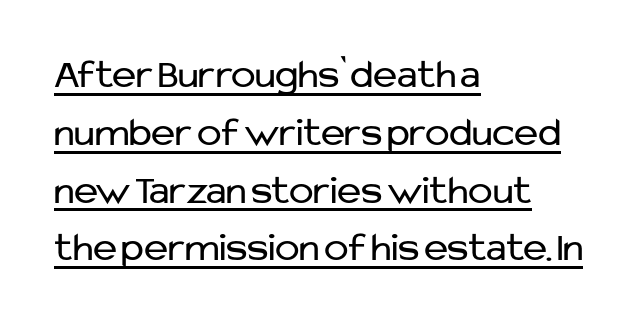
The rendered words wear a rule along their underside. Each new line begins a customary step beneath the previous one. How are the letters spaced? Ordinarily, with no added tracking. Type style note: lacks serifs.
